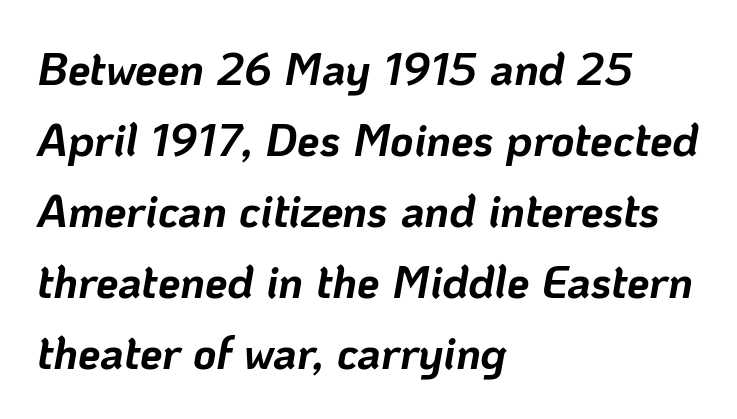
Q: Is the text bold? A: Yes.
Q: Is the text italic (slanted)? A: Yes, it leans right by about 10 degrees.
Q: Is the text underlined? A: No.
Q: How is the paragraph aligned? A: Left-aligned.
Q: Is the spacing between letters normal or unusually wide? A: Normal.
Q: Is the spacing between lines tight, normal or loose? A: Normal.
Q: Width (condensed, normal, or wide)? A: Normal.
Q: Stroke contrast? A: Low.
Q: x-height? A: Medium.
Q: Monospaced? A: No.
